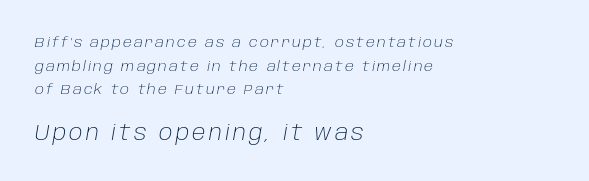
Q: Is the text bold? A: No.
Q: Is the text italic (slanted)? A: Yes, it leans right by about 10 degrees.
Q: Is the text underlined? A: No.
Q: How is the paragraph aligned? A: Left-aligned.
Q: Is the spacing between lines tight, normal or loose? A: Normal.
Q: Which block of text is set in a larger size, the first (top) or the second (bottom)? A: The second (bottom) one.
